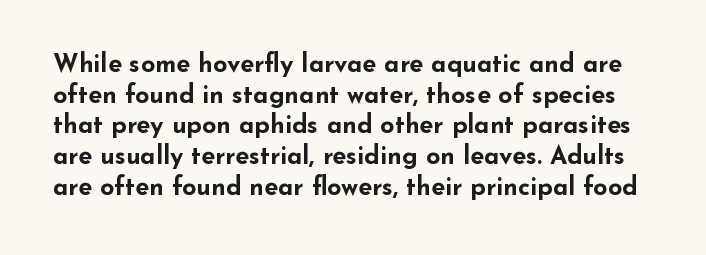
Q: Is the text bold? A: Yes.
Q: Is the text italic (slanted)? A: No, it is upright.
Q: Is the text underlined? A: No.
Q: Is the spacing between letters normal or unusually wide? A: Normal.
